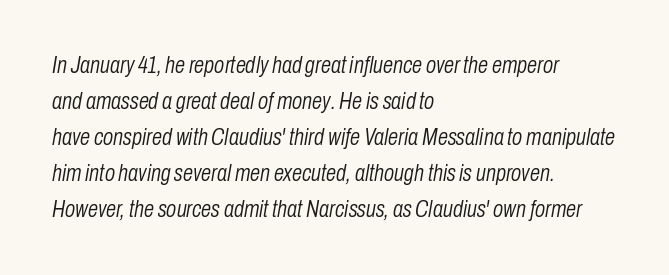
Q: Is the text bold? A: No.
Q: Is the text italic (slanted)? A: Yes, it leans right by about 10 degrees.
Q: Is the text underlined? A: No.
Q: How is the paragraph aligned? A: Left-aligned.
Q: Is the spacing between letters normal or unusually wide? A: Normal.
Q: Is the spacing between lines tight, normal or loose? A: Normal.
